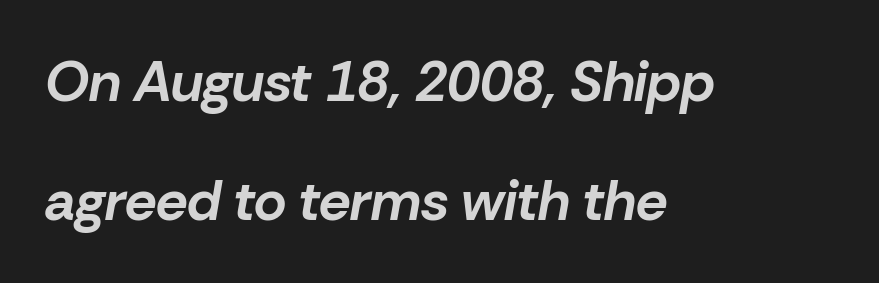
Clear beneath every line of the passage. Does the weight exceed regular? Yes, all the way to bold. The horizontal fit of the characters is conventional and even. Honestly, the rows look like they've been pulled way apart. The lines are quadded left. The font's italic variant was chosen for this text.
